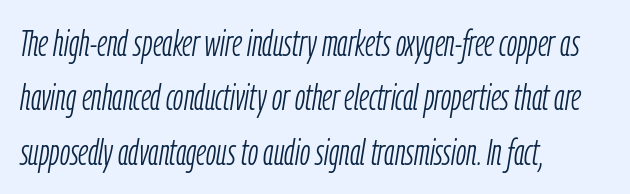
The image shows 37 px light, condensed type, italic (leaning right); set left-aligned, normal line spacing (1.47x), normal letter spacing, not underlined; low stroke contrast and a medium x-height.
